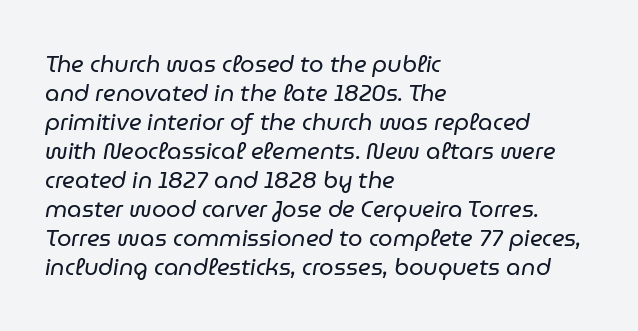
Q: Is the text bold? A: No.
Q: Is the text italic (slanted)? A: Yes, it leans right by about 9 degrees.
Q: Is the text underlined? A: No.
Q: How is the paragraph aligned? A: Left-aligned.
Q: Is the spacing between letters normal or unusually wide? A: Normal.
Q: Is the spacing between lines tight, normal or loose? A: Normal.
